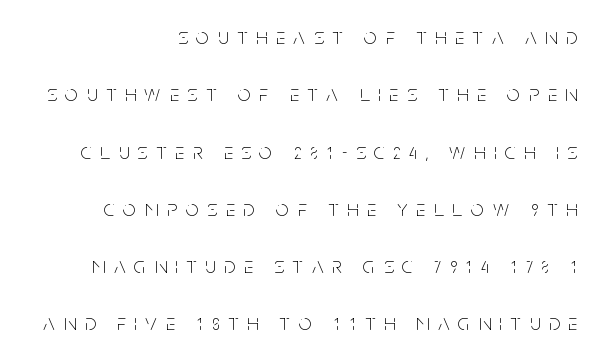
The baseline area is clear. No italicization has been applied; the sample stays upright. Each word looks stretched out because of the extra space between its letters. This sample trades compactness for vertical openness between lines. In CSS terms this would be text-align: right.
